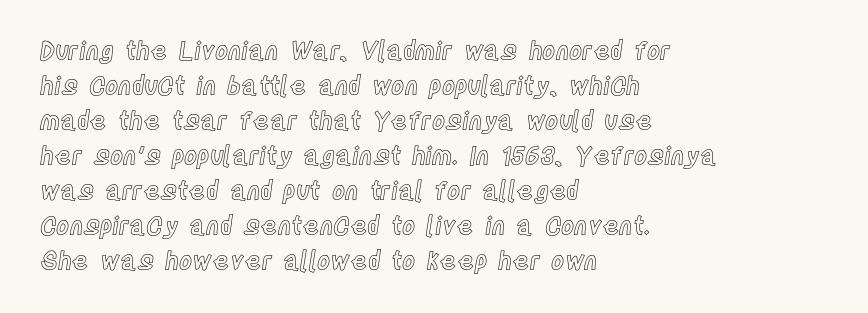
The rendering uses a moderate line-height, typical for paragraphs. A typesetter would call this zero additional tracking. Teacher's note: observe the even left margin — that is flush-left alignment. The string is rendered with underlining switched off.
